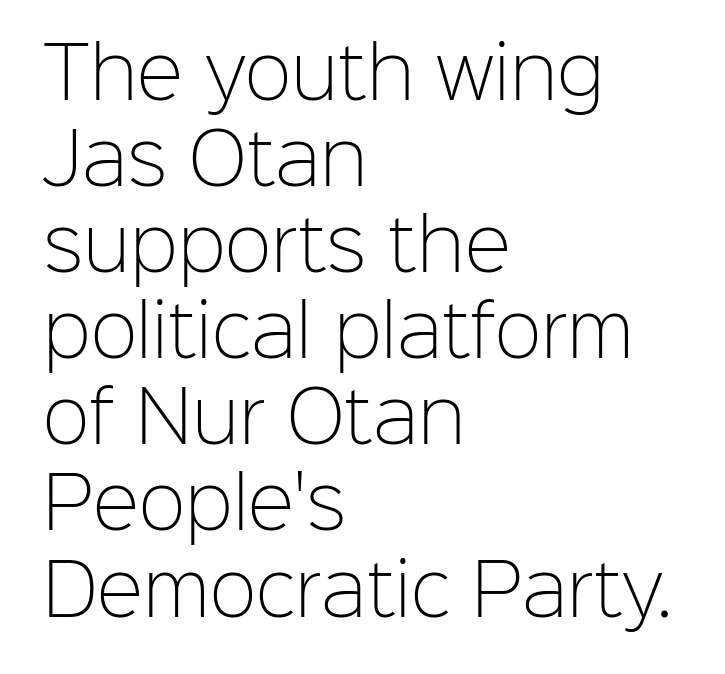
Has an underline been added? It has not. This rendering employs a face without finishing strokes, i.e., a sans-serif. Horizontally, the lines are justified to the leading edge only. These lines are rendered in a variable-pitch font.
